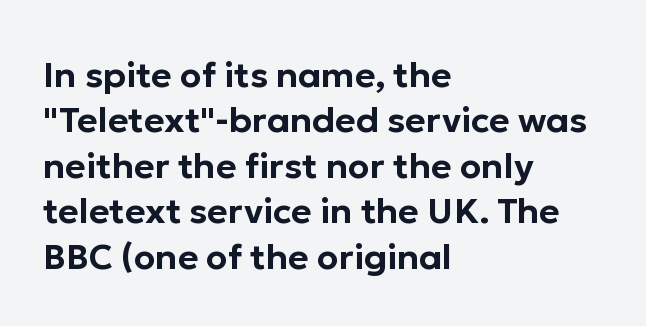
{"serif": "no", "italic": "no", "width": "normal", "stroke_contrast": "low", "x_height": "medium", "monospaced": "no", "underline": "no", "align": "left", "line_spacing": "normal", "line_spacing_ratio": 1.3, "letter_spacing": "normal", "letter_spacing_em": 0.0, "glyph_px": 35}
